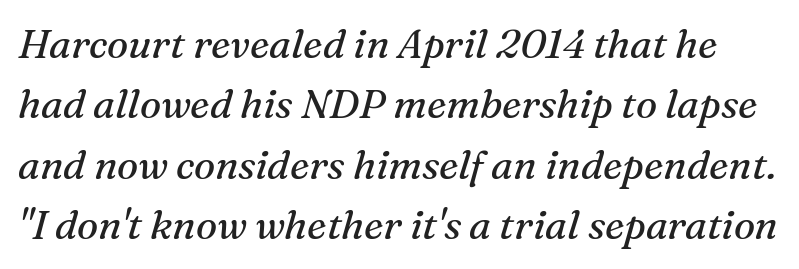
Q: Is the text bold? A: No.
Q: Is the text italic (slanted)? A: Yes, it leans right by about 16 degrees.
Q: Is the typeface a serif or a sans-serif typeface? A: Serif.
Q: Is the text underlined? A: No.
Q: Is the spacing between letters normal or unusually wide? A: Normal.
Q: Is the spacing between lines tight, normal or loose? A: Normal.
Q: Width (condensed, normal, or wide)? A: Normal.
Q: Stroke contrast? A: Medium.
Q: x-height? A: Medium.
Q: Monospaced? A: No.
